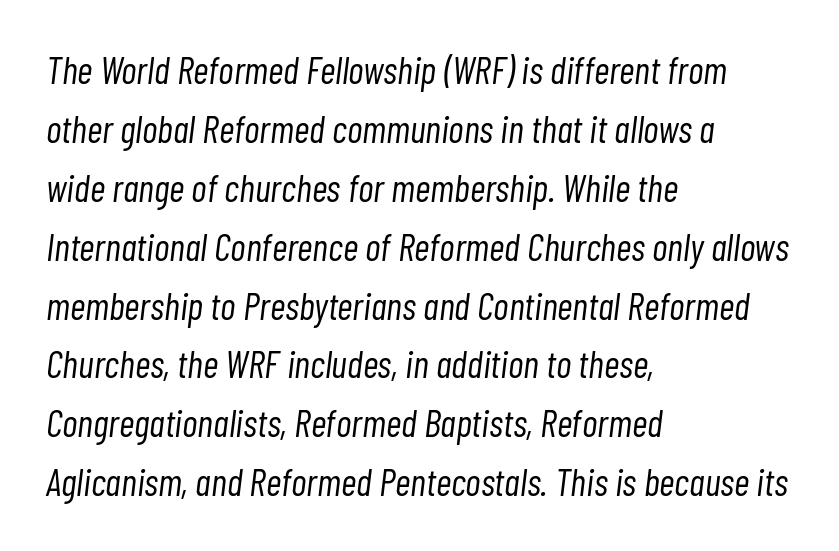
Summary of weight: not heavy and not bold. Looks like regular typesetting: each glyph gets only the width it needs. A normal amount of white space separates one row of letters from the next. Does the copy run flush right? No — it runs flush left. These lines were composed using italics.
